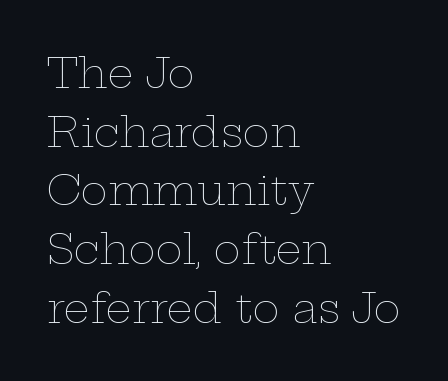
The image shows 41 px thin, wide type, upright; set left-aligned, normal line spacing (1.43x), normal letter spacing, not underlined; low stroke contrast and a medium x-height.
